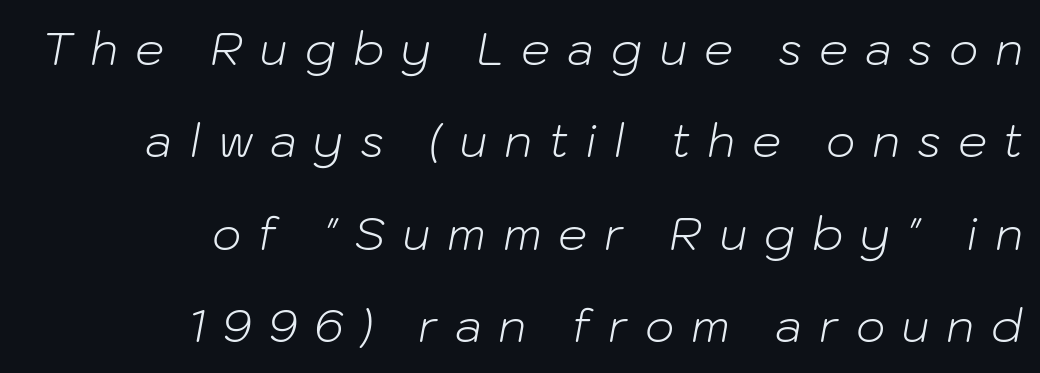
The image shows 46 px light type, italic (leaning right); set right-aligned, loose line spacing (2.01x), unusually wide letter spacing (+0.36 em), not underlined; low stroke contrast and a medium x-height.
